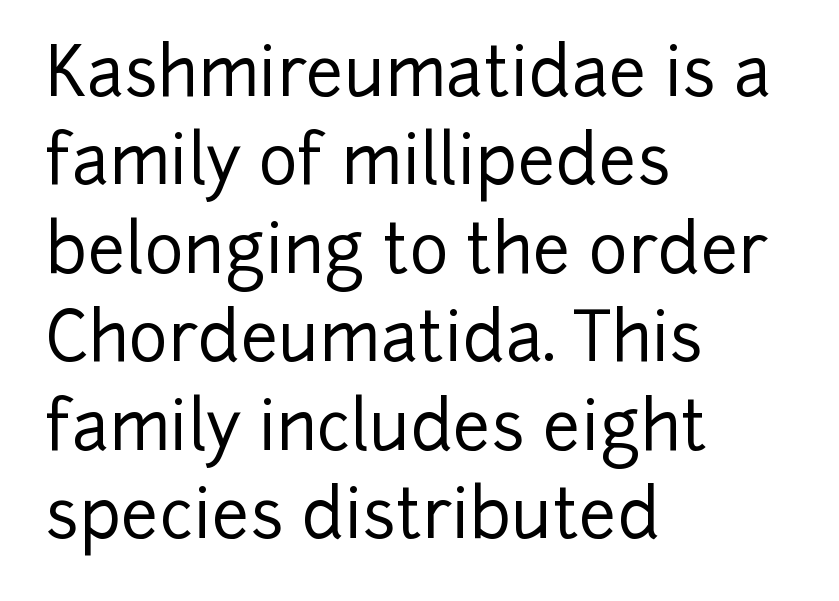
The image shows 67 px sans-serif type, upright; set left-aligned, normal line spacing (1.32x), normal letter spacing, not underlined; low stroke contrast and a medium x-height.
